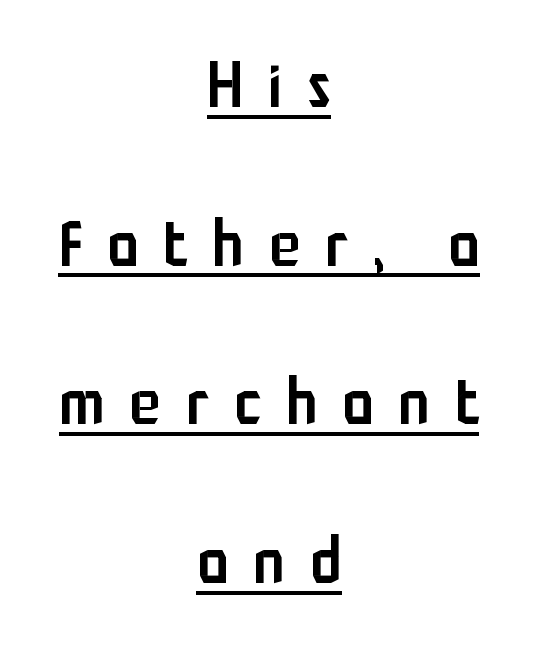
{"serif": "no", "italic": "no", "bold": "semi", "weight": "semibold", "width": "condensed", "stroke_contrast": "low", "x_height": "medium", "monospaced": "no", "underline": "yes", "align": "center", "line_spacing": "loose", "line_spacing_ratio": 2.48, "letter_spacing": "wide", "letter_spacing_em": 0.39, "glyph_px": 64}
